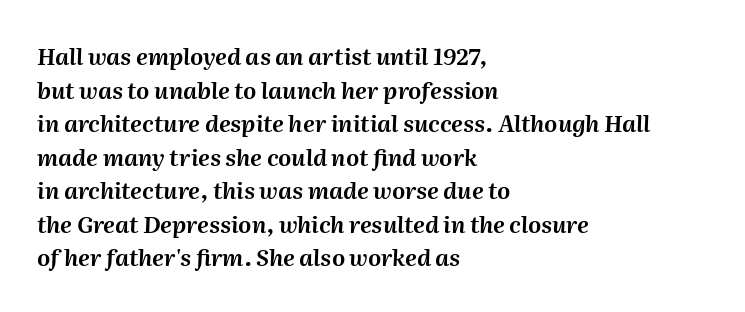
{"italic": "yes", "lean": "right", "slant_degrees": 2, "underline": "no", "align": "left", "line_spacing": "normal", "line_spacing_ratio": 1.46, "letter_spacing": "normal", "letter_spacing_em": 0.0, "glyph_px": 23}
